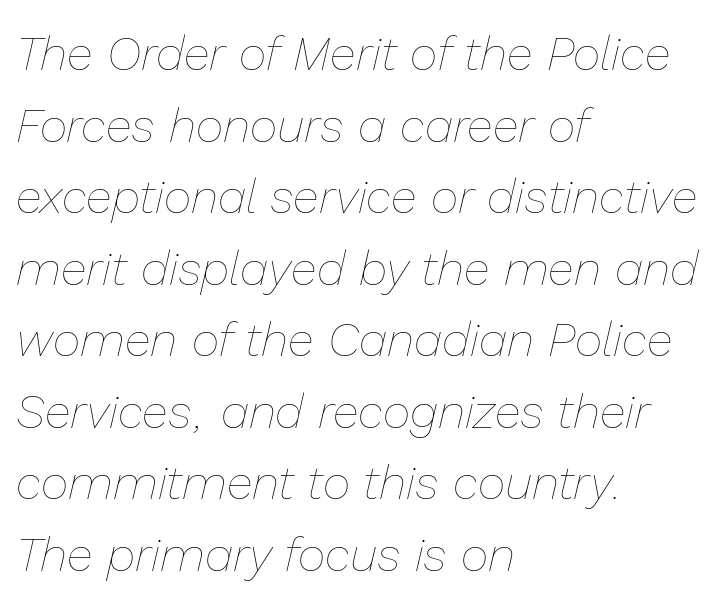
Plain, unruled lines of type. Looks like regular typesetting: each glyph gets only the width it needs. The paragraph shown leans on its left margin. Notice how descenders clear the ascenders below comfortably — that's standard leading. Standard letterfit; no display-style spreading of the glyphs. Stem width sits at or under what a default text font uses.
